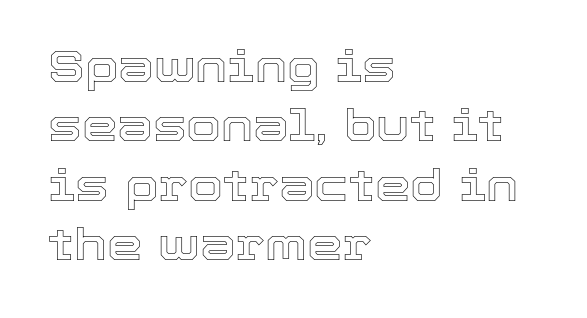
The image shows 45 px text type, upright; set left-aligned, normal line spacing (1.32x), normal letter spacing, not underlined; a medium x-height.
